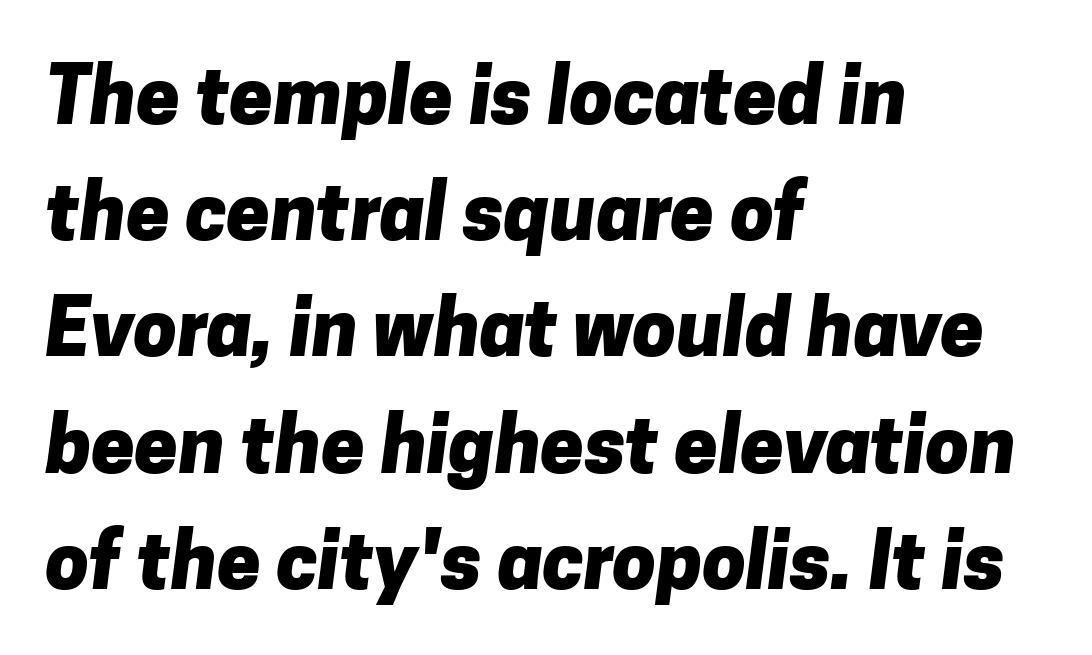
Q: Is the text bold? A: Yes.
Q: Is the typeface a serif or a sans-serif typeface? A: Sans-serif.
Q: Is the text underlined? A: No.
Q: How is the paragraph aligned? A: Left-aligned.
Q: Is the spacing between letters normal or unusually wide? A: Normal.
Q: Is the spacing between lines tight, normal or loose? A: Normal.
Q: Width (condensed, normal, or wide)? A: Normal.
Q: Stroke contrast? A: Low.
Q: x-height? A: Medium.
Q: Monospaced? A: No.
